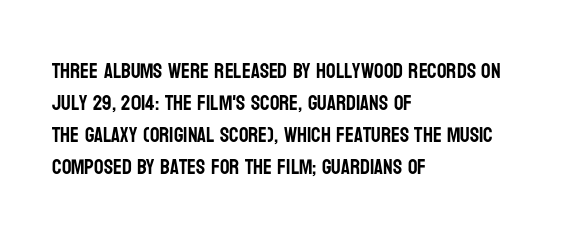
Layout note: lines flush left. The string is rendered with underlining switched off. The line texture is even and compact thanks to regular tracking. A roman cut, with each character standing at attention. The space between consecutive lines is moderate.
